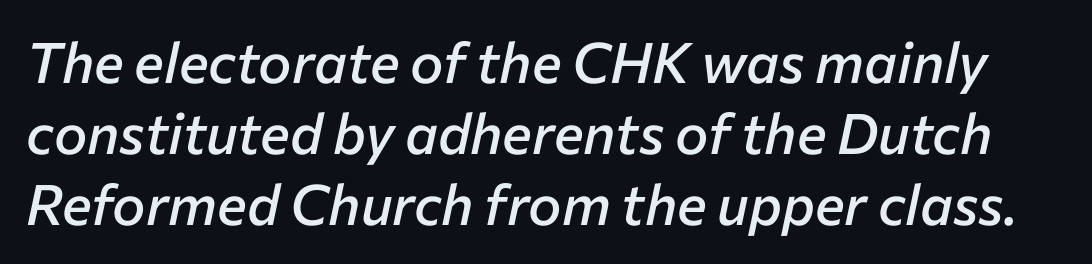
The image shows 56 px semibold type, italic (leaning right); set normal line spacing (1.27x), normal letter spacing, not underlined; low stroke contrast and a medium x-height.
